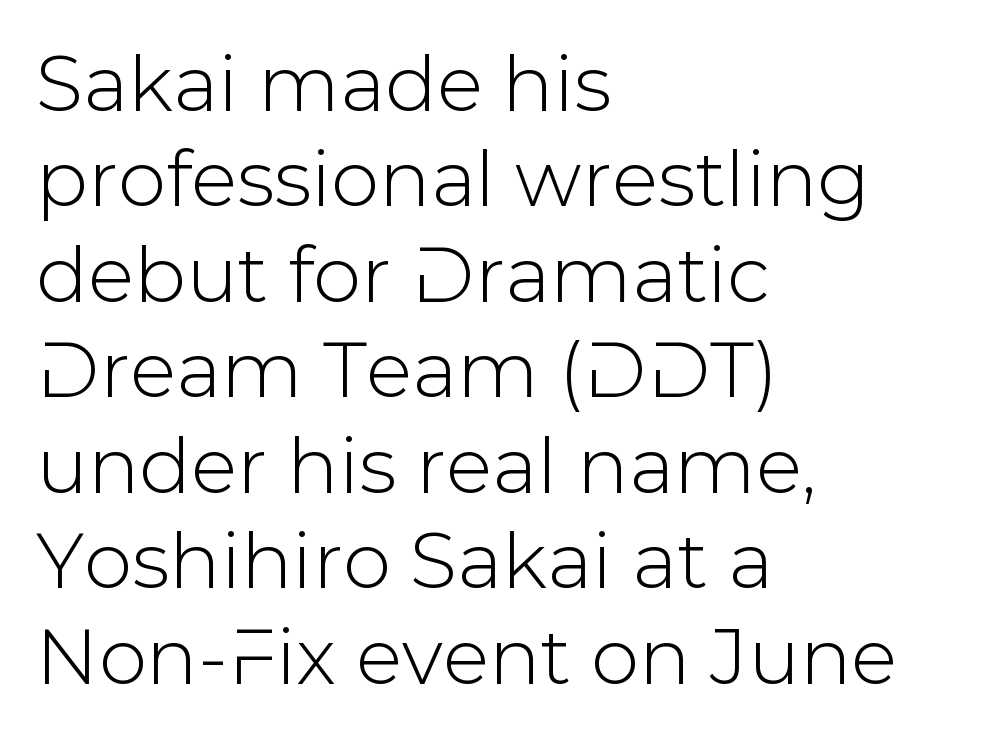
These lines stack with their left ends in a neat column. This is roman type, the default non-slanted kind. Nothing unusual about the tracking: characters are spaced as the font intends. This sample has the flowing, uneven cadence of proportional lettering. The baseline area is clear. Is this a sans? Yes — the strokes have no serifs.
